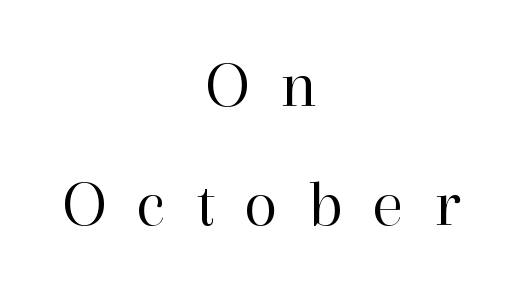
Q: Is the text bold? A: No.
Q: Is the text italic (slanted)? A: No, it is upright.
Q: Is the typeface a serif or a sans-serif typeface? A: Serif.
Q: Is the text underlined? A: No.
Q: How is the paragraph aligned? A: Centered.
Q: Is the spacing between letters normal or unusually wide? A: Unusually wide.
Q: Width (condensed, normal, or wide)? A: Normal.
Q: Stroke contrast? A: High.
Q: x-height? A: Medium.
Q: Monospaced? A: No.
